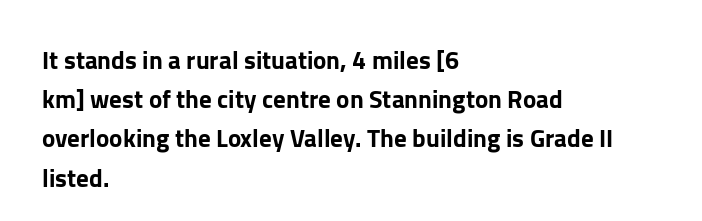
The image shows 25 px text type, upright; set left-aligned, normal line spacing (1.57x), normal letter spacing, not underlined.
